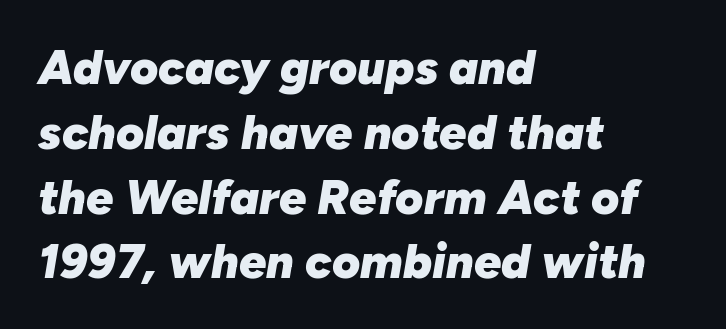
{"italic": "yes", "lean": "right", "slant_degrees": 10, "bold": "yes", "weight": "heavy", "width": "normal", "stroke_contrast": "low", "x_height": "medium", "monospaced": "no", "underline": "no", "align": "left", "line_spacing": "normal", "line_spacing_ratio": 1.35, "letter_spacing": "normal", "letter_spacing_em": 0.0, "glyph_px": 48}
